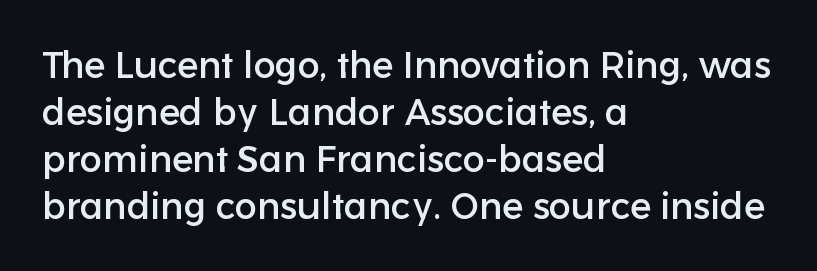
The image shows 37 px sans-serif type, upright; set left-aligned, normal line spacing (1.27x), normal letter spacing, not underlined; low stroke contrast and a medium x-height.
